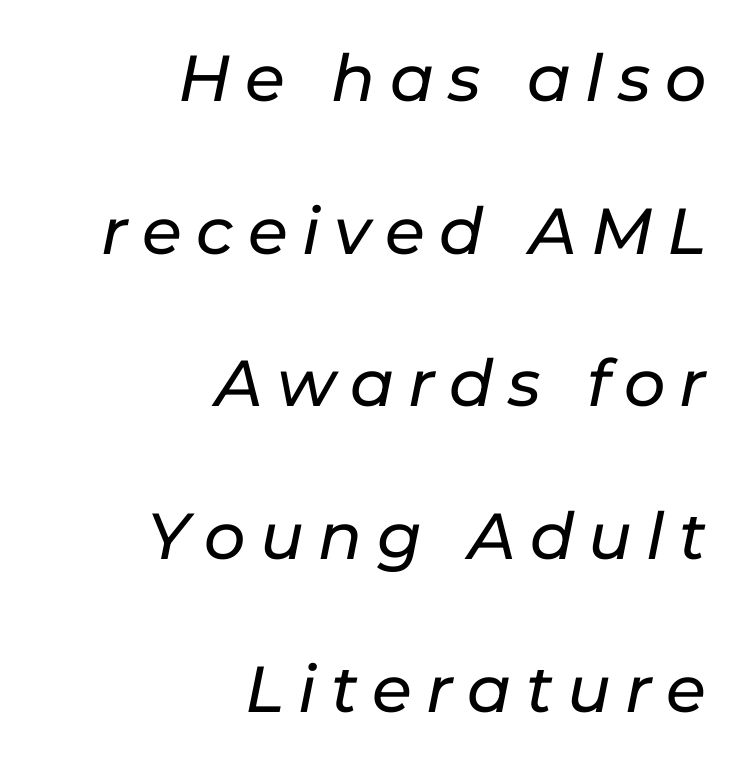
The image shows 65 px text type, italic (leaning right); set right-aligned, loose line spacing (2.35x), unusually wide letter spacing (+0.22 em), not underlined; low stroke contrast and a medium x-height.
